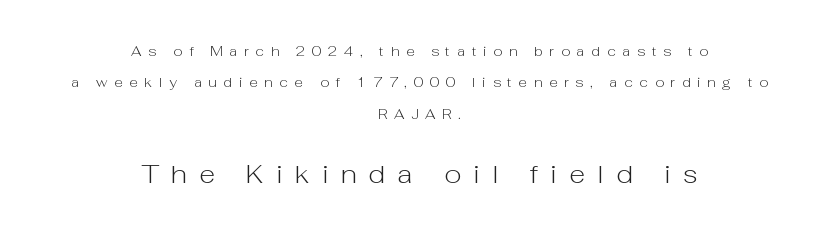
{"italic": "no", "bold": "no", "underline": "no", "align": "center", "line_spacing": "loose", "line_spacing_ratio": 2.24, "letter_spacing": "wide", "letter_spacing_em": 0.48, "larger_block": "second", "size_ratio": 1.86, "glyph_px": 26}
